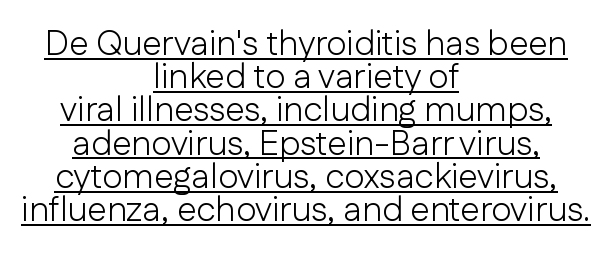
{"serif": "no", "italic": "no", "bold": "no", "weight": "light", "width": "normal", "stroke_contrast": "low", "x_height": "medium", "monospaced": "no", "underline": "yes", "align": "center", "line_spacing": "tight", "line_spacing_ratio": 0.95, "letter_spacing": "normal", "letter_spacing_em": 0.0, "glyph_px": 35}
